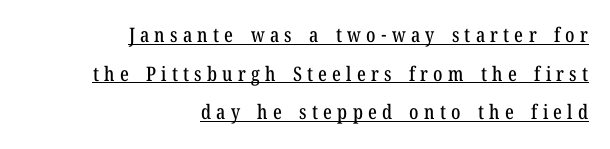
The image shows 20 px text type, upright; set right-aligned, loose line spacing (1.93x), unusually wide letter spacing (+0.26 em), underlined.
